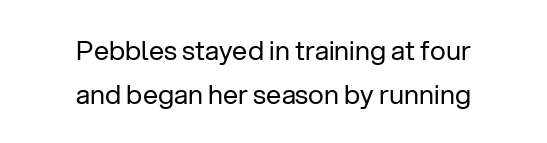
{"italic": "no", "bold": "no", "underline": "no", "align": "center", "line_spacing": "normal", "line_spacing_ratio": 1.62, "letter_spacing": "normal", "letter_spacing_em": 0.0, "glyph_px": 27}
